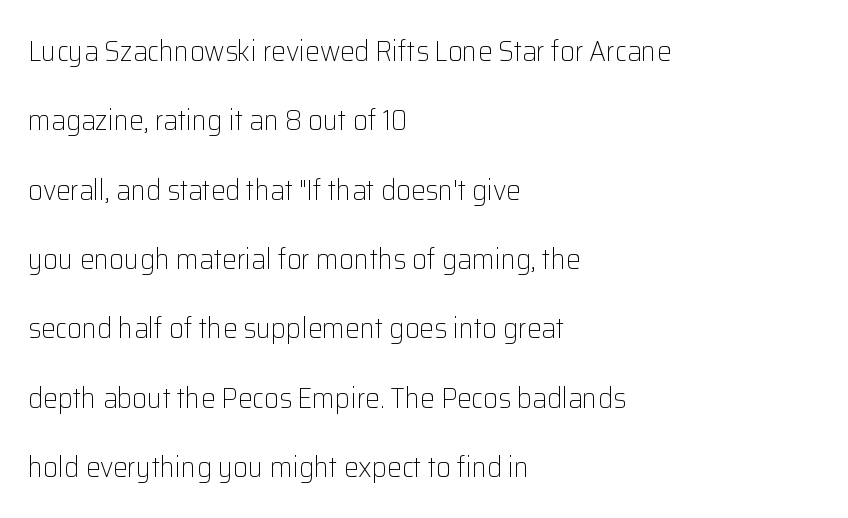
Q: Is the text bold? A: No.
Q: Is the text italic (slanted)? A: No, it is upright.
Q: Is the typeface a serif or a sans-serif typeface? A: Sans-serif.
Q: Is the text underlined? A: No.
Q: How is the paragraph aligned? A: Left-aligned.
Q: Is the spacing between letters normal or unusually wide? A: Normal.
Q: Is the spacing between lines tight, normal or loose? A: Loose.
Q: Width (condensed, normal, or wide)? A: Normal.
Q: Stroke contrast? A: Low.
Q: x-height? A: Medium.
Q: Monospaced? A: No.
